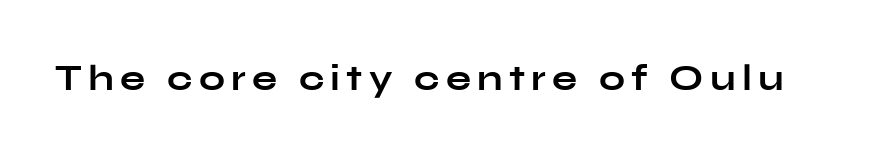
{"serif": "no", "italic": "no", "bold": "yes", "weight": "bold", "width": "wide", "stroke_contrast": "low", "x_height": "medium", "monospaced": "no", "underline": "no", "glyph_px": 37}
